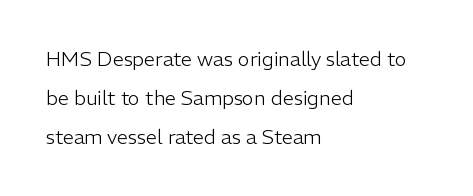
{"italic": "no", "bold": "no", "underline": "no", "align": "left", "line_spacing": "loose", "line_spacing_ratio": 1.95, "letter_spacing": "normal", "letter_spacing_em": 0.0, "glyph_px": 20}
